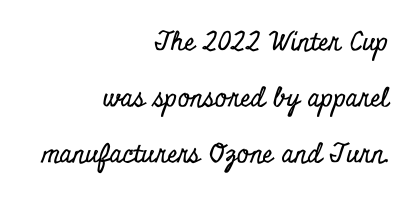
The image shows 26 px text type; set right-aligned, loose line spacing (2.16x), normal letter spacing, not underlined.
